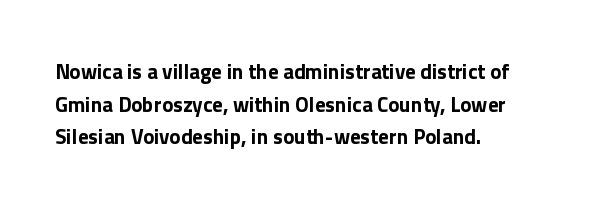
The image shows 21 px bold type, upright; set left-aligned, normal line spacing (1.55x), normal letter spacing, not underlined.
